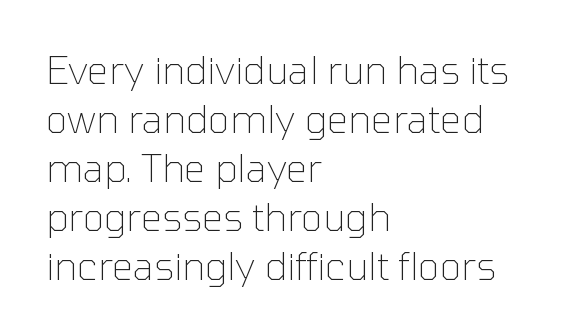
Q: Is the text bold? A: No.
Q: Is the text italic (slanted)? A: No, it is upright.
Q: Is the typeface a serif or a sans-serif typeface? A: Sans-serif.
Q: Is the text underlined? A: No.
Q: How is the paragraph aligned? A: Left-aligned.
Q: Is the spacing between letters normal or unusually wide? A: Normal.
Q: Is the spacing between lines tight, normal or loose? A: Normal.
Q: Width (condensed, normal, or wide)? A: Normal.
Q: Stroke contrast? A: Low.
Q: x-height? A: Medium.
Q: Monospaced? A: No.
